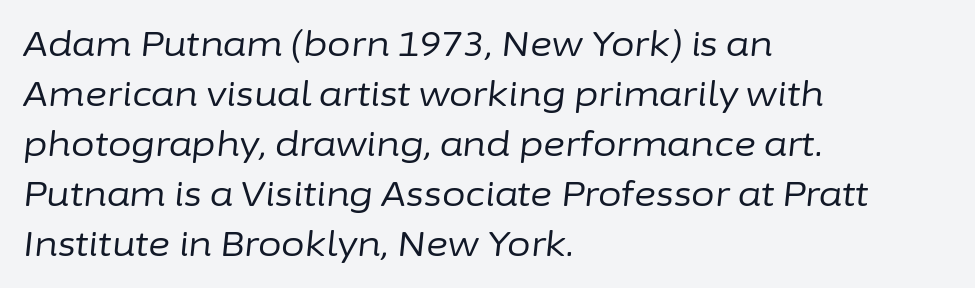
{"italic": "yes", "lean": "right", "slant_degrees": 6, "bold": "no", "weight": "regular", "width": "normal", "stroke_contrast": "low", "x_height": "medium", "monospaced": "no", "underline": "no", "align": "left", "line_spacing": "normal", "line_spacing_ratio": 1.47, "letter_spacing": "normal", "letter_spacing_em": 0.0, "glyph_px": 34}
